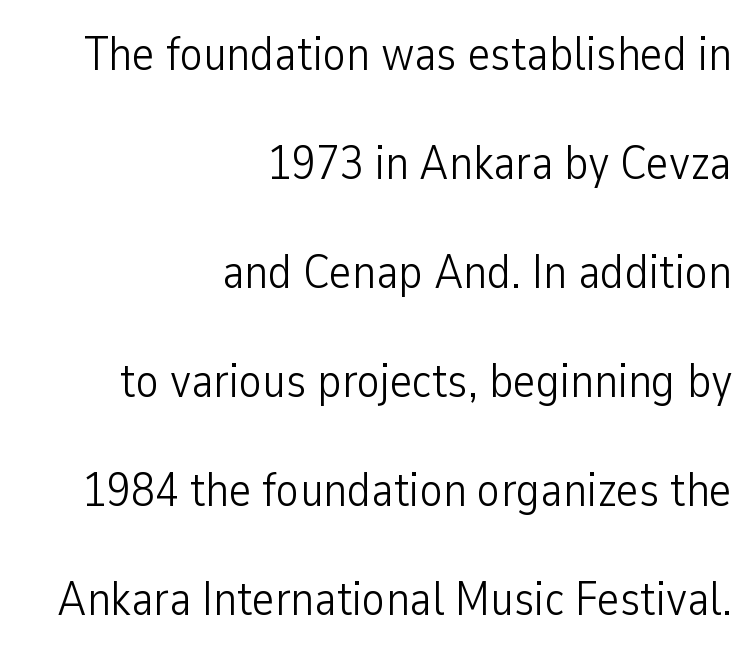
{"serif": "no", "italic": "no", "bold": "no", "weight": "light", "width": "condensed", "stroke_contrast": "low", "x_height": "medium", "monospaced": "no", "underline": "no", "align": "right", "line_spacing": "loose", "line_spacing_ratio": 2.27, "letter_spacing": "normal", "letter_spacing_em": 0.0, "glyph_px": 48}
